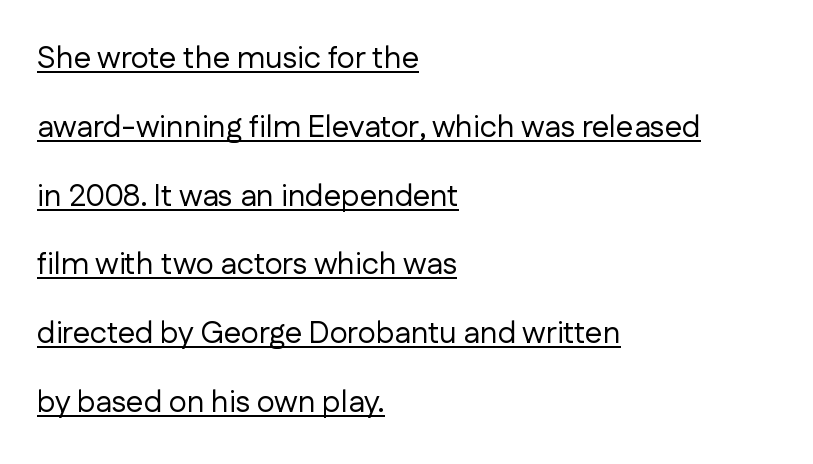
Letters have the restrained weight of plain body copy at most. The text block is weighted toward the left margin, trailing off unevenly rightward. The designer went with a sans here, leaving each stem footless. The font's upright variant was chosen for this text. This sample has the flowing, uneven cadence of proportional lettering. Does a line run under the words? Yes, clearly.
